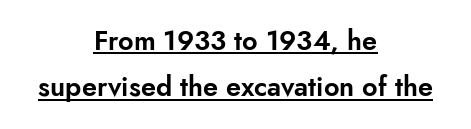
Q: Is the text italic (slanted)? A: No, it is upright.
Q: Is the text underlined? A: Yes.
Q: How is the paragraph aligned? A: Centered.
Q: Is the spacing between letters normal or unusually wide? A: Normal.
